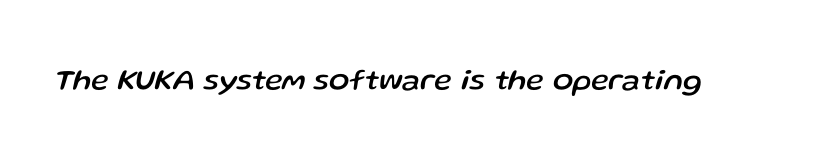
The image shows 30 px text type, italic (leaning right); set normal letter spacing, not underlined; low stroke contrast and a medium x-height.
